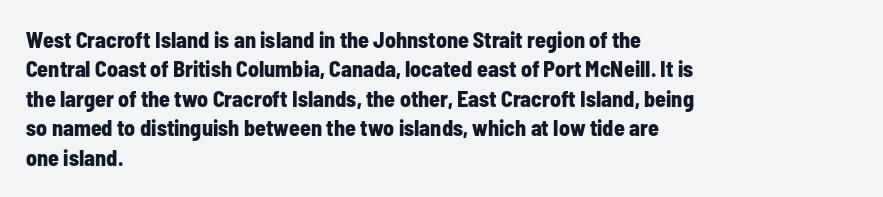
Q: Is the text bold? A: Yes.
Q: Is the text italic (slanted)? A: No, it is upright.
Q: Is the text underlined? A: No.
Q: How is the paragraph aligned? A: Left-aligned.
Q: Is the spacing between letters normal or unusually wide? A: Normal.
Q: Is the spacing between lines tight, normal or loose? A: Normal.
